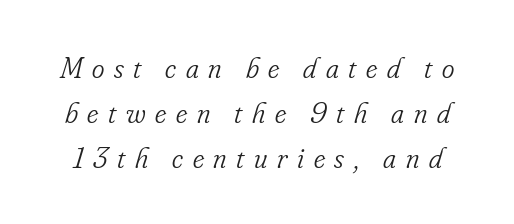
{"serif": "yes", "italic": "yes", "lean": "right", "slant_degrees": 16, "bold": "no", "weight": "light", "width": "condensed", "stroke_contrast": "low", "x_height": "small", "monospaced": "no", "underline": "no", "line_spacing": "normal", "line_spacing_ratio": 1.5, "letter_spacing": "wide", "letter_spacing_em": 0.32, "glyph_px": 30}
